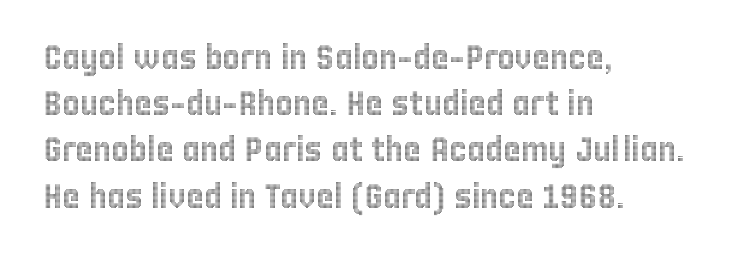
The letters advance in unequal steps, a hallmark of proportional type. The space beneath each line is pristine and unruled. Horizontal bands of white between lines are of average thickness. Reading down the block, your eye returns to a fixed left position each line. Standard letterfit; no display-style spreading of the glyphs.
